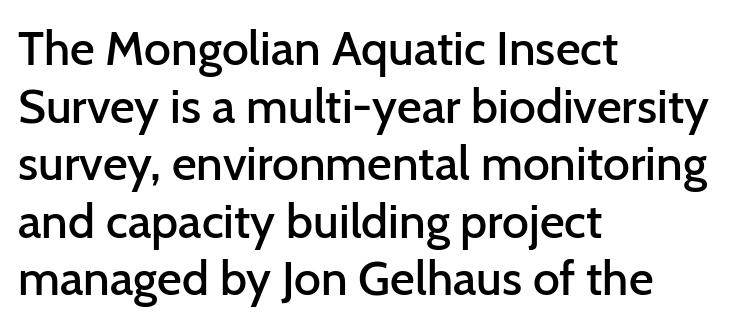
This rendering employs a face without finishing strokes, i.e., a sans-serif. If you drew a ruler down the left edge, every line would touch it. This sample uses plain, unmodified letter spacing. The strip under each line holds only bare page. Heft: intermediate — a semibold. When letters stand straight like this, we call the style roman or upright.
